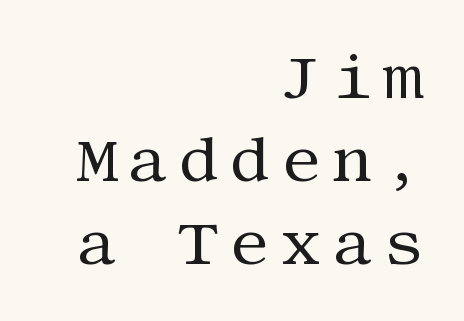
The image shows 64 px regular-weight serif type, upright; set right-aligned, normal line spacing (1.3x), not underlined; medium stroke contrast and a large x-height.
